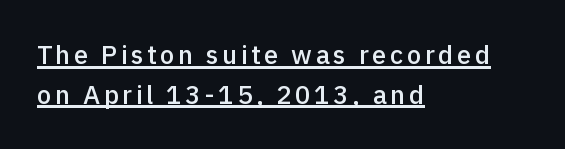
Q: Is the text bold? A: Semi-bold.
Q: Is the text italic (slanted)? A: No, it is upright.
Q: Is the text underlined? A: Yes.
Q: How is the paragraph aligned? A: Left-aligned.
Q: Is the spacing between lines tight, normal or loose? A: Normal.
